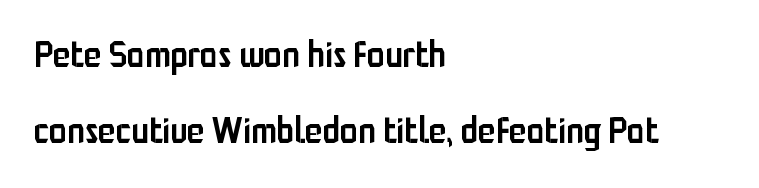
Q: Is the text bold? A: Semi-bold.
Q: Is the text italic (slanted)? A: No, it is upright.
Q: Is the typeface a serif or a sans-serif typeface? A: Sans-serif.
Q: Is the text underlined? A: No.
Q: How is the paragraph aligned? A: Left-aligned.
Q: Is the spacing between letters normal or unusually wide? A: Normal.
Q: Is the spacing between lines tight, normal or loose? A: Loose.
Q: Width (condensed, normal, or wide)? A: Condensed.
Q: Stroke contrast? A: Low.
Q: x-height? A: Medium.
Q: Monospaced? A: No.
